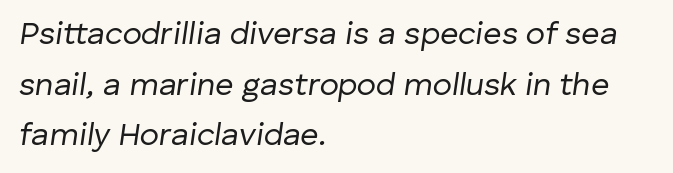
The image shows 32 px regular-weight type, italic (leaning right); set left-aligned, normal line spacing (1.58x), normal letter spacing, not underlined; low stroke contrast and a medium x-height.
